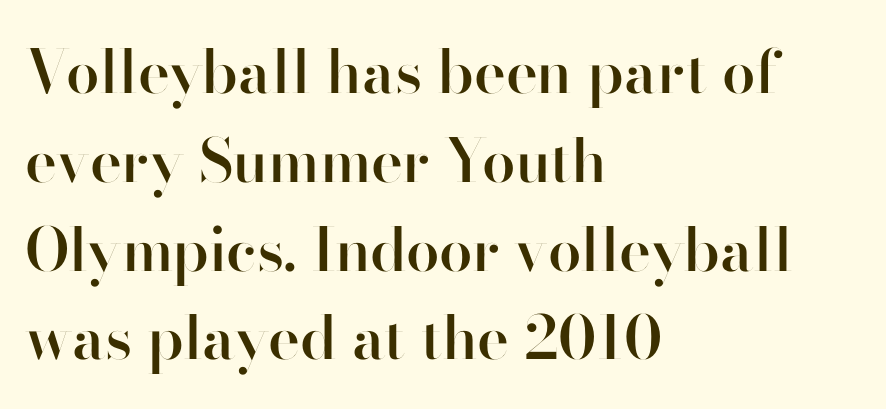
The image shows 60 px semibold sans-serif type, upright; set left-aligned, normal line spacing (1.48x), normal letter spacing, not underlined; high stroke contrast and a small x-height.
